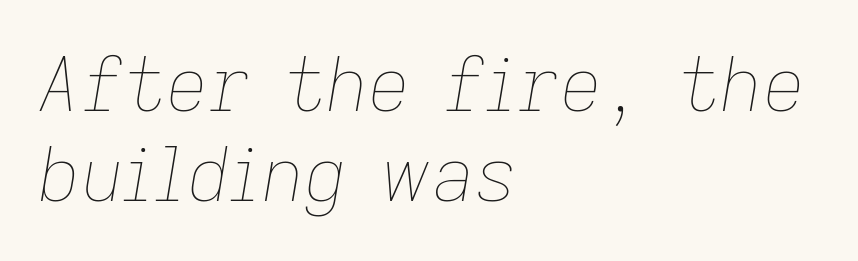
{"italic": "yes", "lean": "right", "slant_degrees": 9, "bold": "no", "weight": "thin", "width": "normal", "stroke_contrast": "low", "x_height": "medium", "monospaced": "no", "underline": "no", "align": "left", "line_spacing_ratio": 1.22, "letter_spacing": "normal", "letter_spacing_em": 0.0, "glyph_px": 74}
